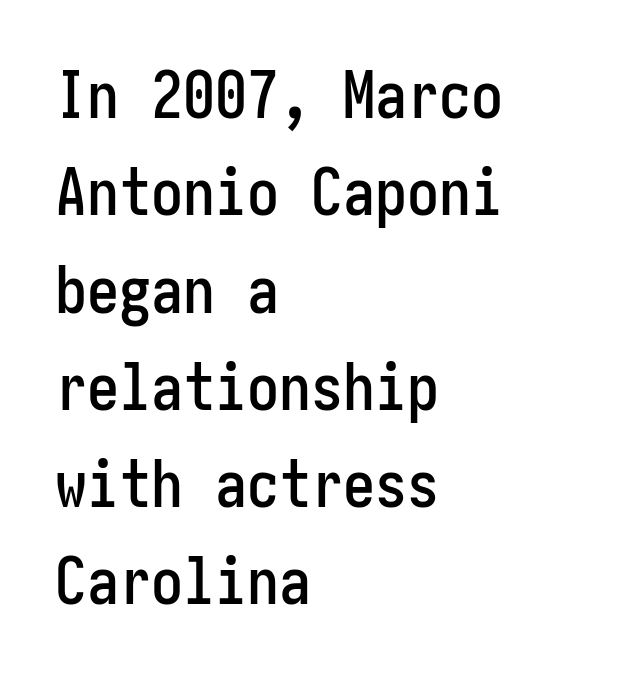
The image shows 64 px condensed sans-serif type, upright; set left-aligned, normal line spacing (1.52x), normal letter spacing, not underlined; low stroke contrast and a medium x-height.
